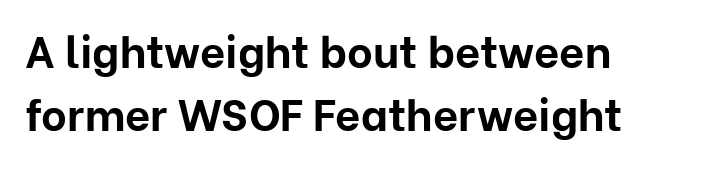
Where is the straight margin? On the left. The lettering holds an erect, upright posture throughout. Note the varied advance widths — an 'i' is clearly narrower than an 'm'. The space beneath each line is pristine and unruled. Check where the strokes stop: nothing finishes them off — pure sans.
